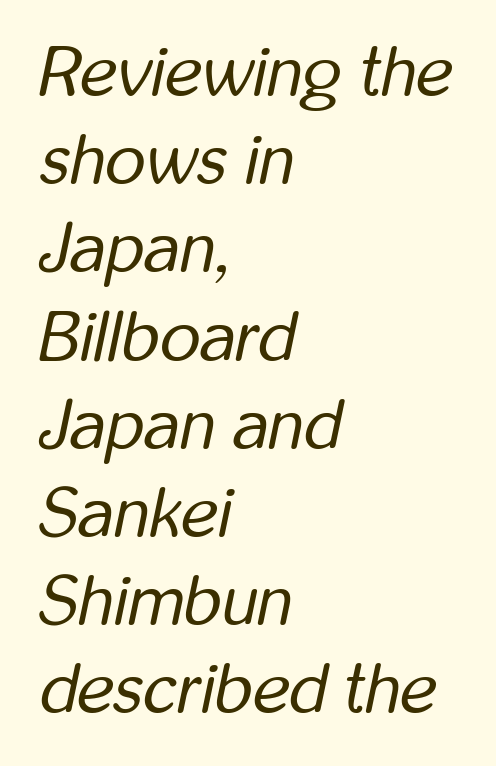
Interline gaps are of average width in this sample. Character widths vary here, with narrow letters taking less room than wide ones. Is the type heavy? It reads as light-to-regular instead. Rendered with sloped, italic letterforms. The string is rendered with underlining switched off. The horizontal fit of the characters is conventional and even.
